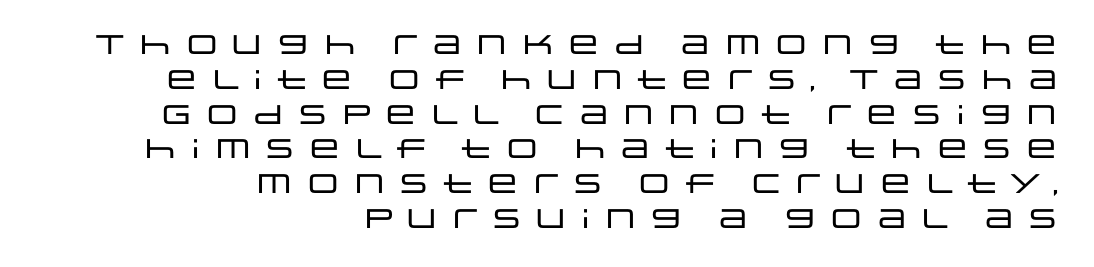
A typesetter would mark this as roman, not italic. The area under the type is left untouched. Leading: standard. Visually the block forms a straight wall on the right and a jagged coastline on the left.
